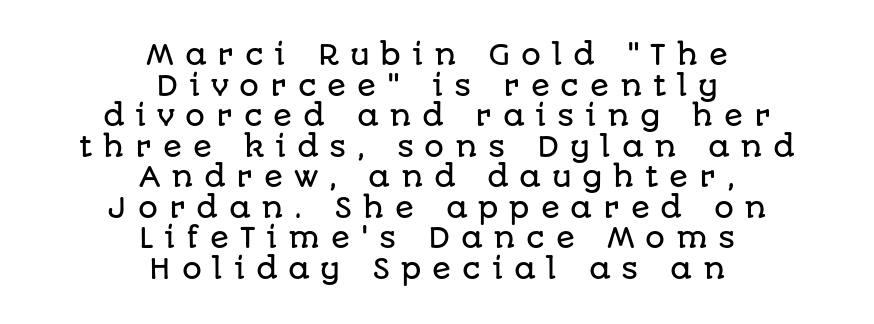
Q: Is the text italic (slanted)? A: No, it is upright.
Q: Is the typeface a serif or a sans-serif typeface? A: Sans-serif.
Q: Is the text underlined? A: No.
Q: How is the paragraph aligned? A: Centered.
Q: Is the spacing between letters normal or unusually wide? A: Unusually wide.
Q: Is the spacing between lines tight, normal or loose? A: Tight.
Q: Width (condensed, normal, or wide)? A: Normal.
Q: Stroke contrast? A: Low.
Q: x-height? A: Large.
Q: Monospaced? A: No.
